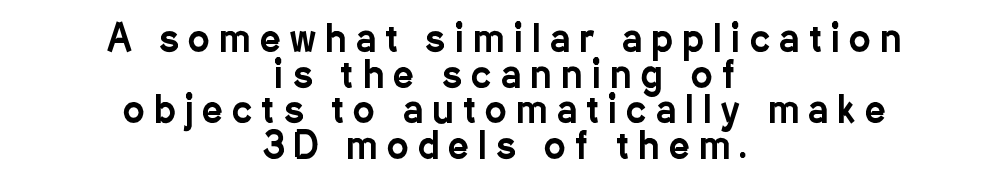
{"serif": "no", "italic": "no", "width": "condensed", "stroke_contrast": "low", "x_height": "medium", "monospaced": "no", "underline": "no", "align": "center", "line_spacing": "tight", "line_spacing_ratio": 0.99, "letter_spacing": "wide", "letter_spacing_em": 0.27, "glyph_px": 36}
